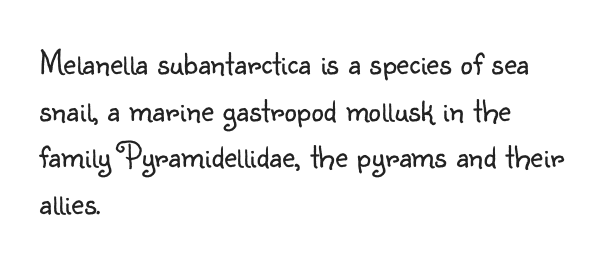
{"serif": "no", "italic": "no", "bold": "no", "weight": "light", "width": "normal", "stroke_contrast": "low", "x_height": "small", "monospaced": "no", "underline": "no", "align": "left", "line_spacing": "normal", "line_spacing_ratio": 1.33, "letter_spacing": "normal", "letter_spacing_em": 0.0, "glyph_px": 35}
